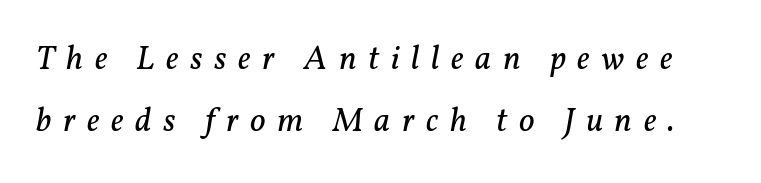
{"serif": "yes", "italic": "yes", "lean": "right", "slant_degrees": 11, "bold": "no", "weight": "regular", "width": "normal", "stroke_contrast": "low", "x_height": "medium", "monospaced": "no", "underline": "no", "line_spacing_ratio": 1.83, "letter_spacing": "wide", "letter_spacing_em": 0.34, "glyph_px": 34}
